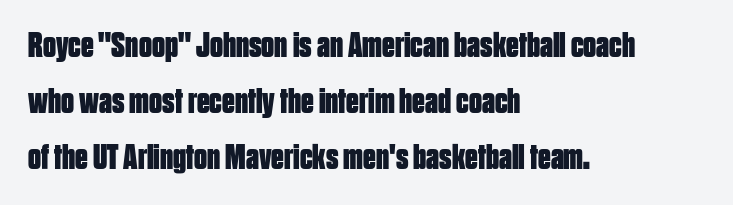
{"serif": "no", "italic": "no", "bold": "yes", "weight": "bold", "width": "condensed", "stroke_contrast": "low", "x_height": "large", "monospaced": "no", "underline": "no", "align": "left", "line_spacing": "normal", "line_spacing_ratio": 1.55, "letter_spacing": "normal", "letter_spacing_em": 0.0, "glyph_px": 36}
